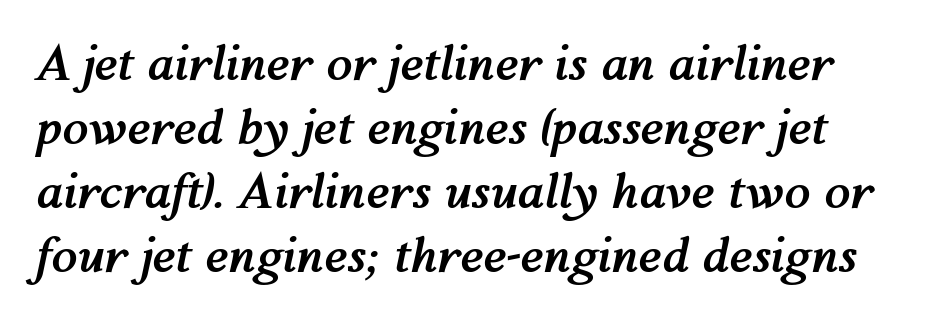
The image shows 47 px semibold type, italic (leaning right); set normal line spacing (1.36x), normal letter spacing, not underlined; medium stroke contrast and a medium x-height.
